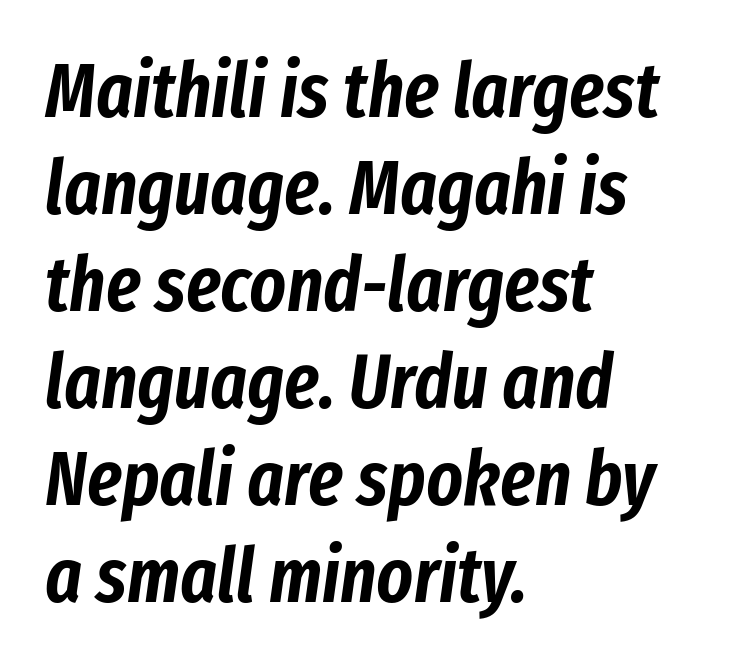
The image shows 77 px condensed type, italic (leaning right); set left-aligned, normal line spacing (1.26x), normal letter spacing, not underlined; low stroke contrast and a medium x-height.
